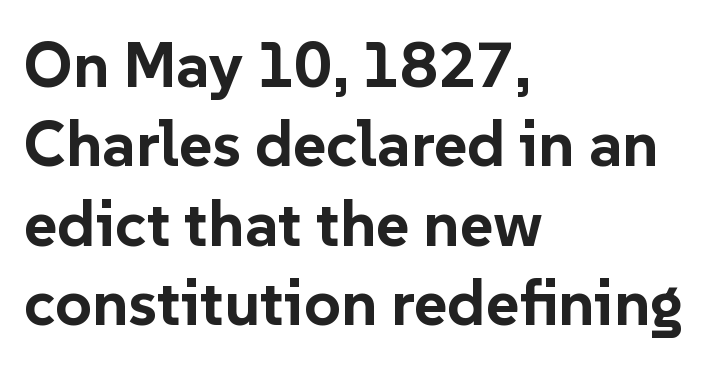
On the weight axis this lands at bold, roughly 700. The compositor pushed each line to the left boundary. The area under the type is left untouched. There is no visible air inserted between adjacent glyphs.
